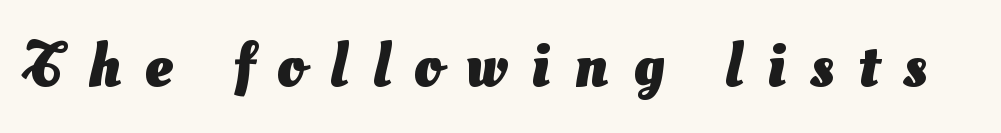
The image shows 62 px heavy sans-serif type; set unusually wide letter spacing (+0.39 em), not underlined; medium stroke contrast and a small x-height.
